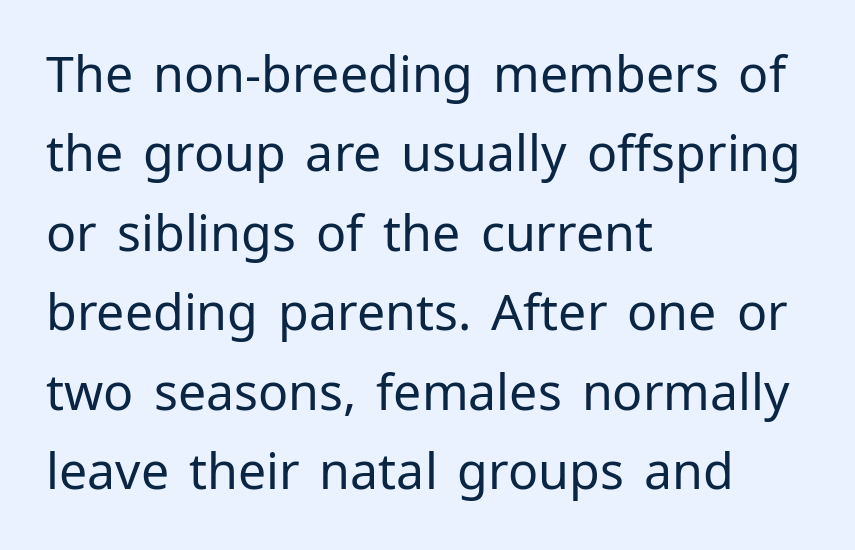
The image shows 50 px regular-weight sans-serif type, upright; set left-aligned, normal line spacing (1.59x), normal letter spacing, not underlined; low stroke contrast and a medium x-height.
